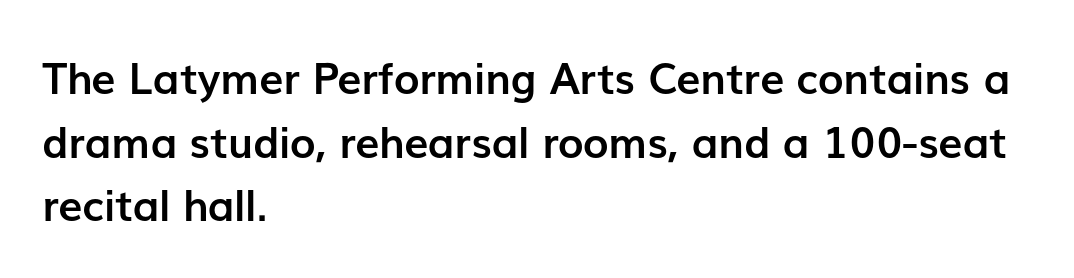
{"serif": "no", "italic": "no", "bold": "yes", "weight": "semibold", "width": "normal", "stroke_contrast": "low", "x_height": "medium", "monospaced": "no", "underline": "no", "align": "left", "line_spacing": "normal", "line_spacing_ratio": 1.48, "letter_spacing": "normal", "letter_spacing_em": 0.0, "glyph_px": 43}
